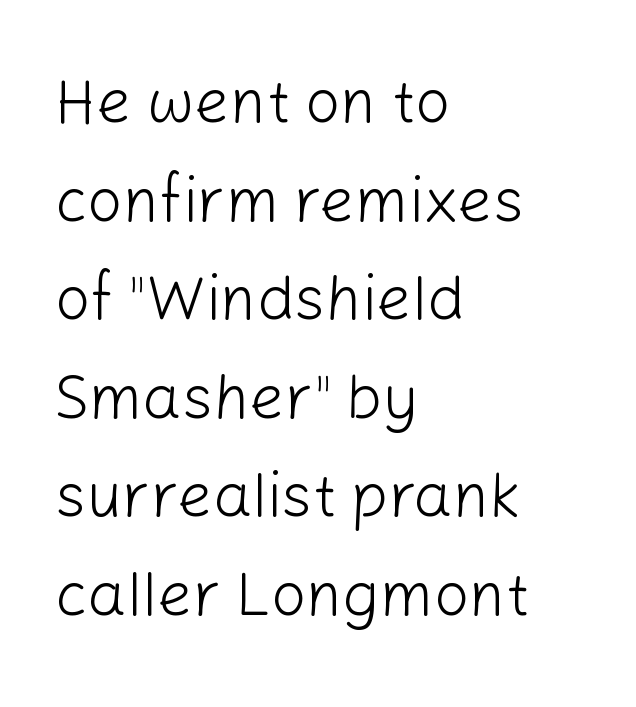
{"serif": "no", "italic": "no", "bold": "no", "weight": "light", "width": "normal", "stroke_contrast": "low", "x_height": "medium", "monospaced": "no", "underline": "no", "align": "left", "line_spacing": "normal", "line_spacing_ratio": 1.59, "letter_spacing": "normal", "letter_spacing_em": 0.0, "glyph_px": 62}
